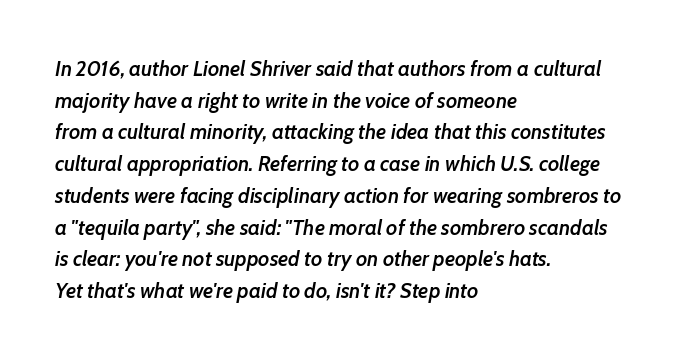
{"italic": "yes", "lean": "right", "slant_degrees": 7, "bold": "semi", "underline": "no", "align": "left", "line_spacing": "normal", "line_spacing_ratio": 1.51, "letter_spacing": "normal", "letter_spacing_em": 0.0, "glyph_px": 21}
